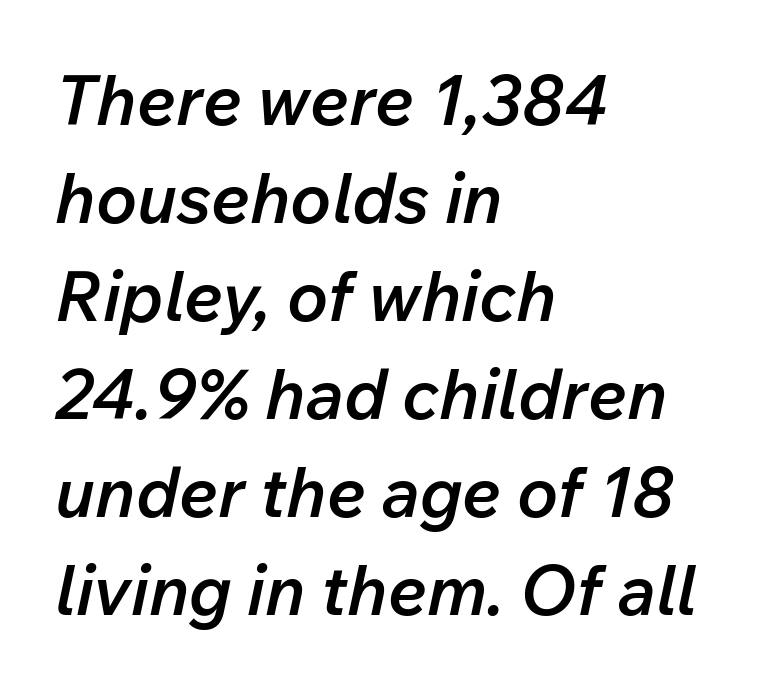
The image shows 69 px semibold type, italic (leaning right); set left-aligned, normal line spacing (1.42x), normal letter spacing, not underlined; low stroke contrast and a medium x-height.
